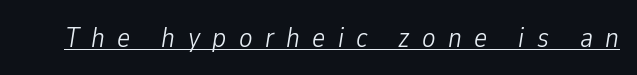
In terms of posture, this sample is oblique. Tracking value appears strongly positive — letters spread wide. The lettering is marked with a stroke running underneath it. This reads as an unemphasized weight, regular at the heaviest.
